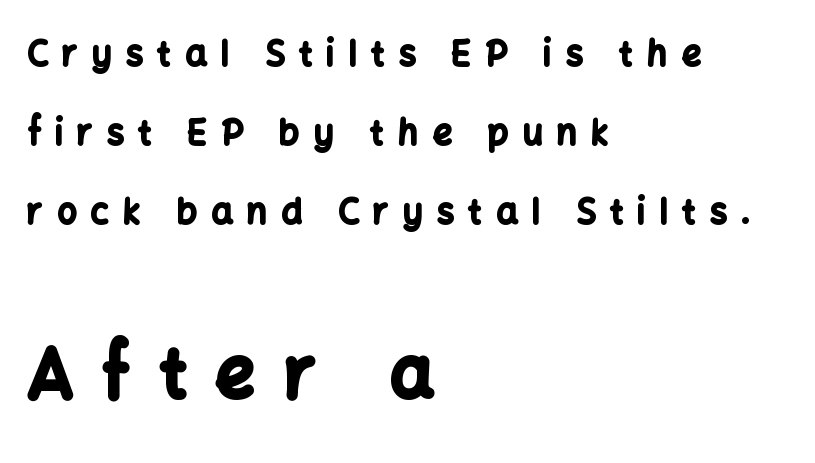
{"serif": "no", "italic": "no", "bold": "yes", "weight": "bold", "width": "normal", "stroke_contrast": "low", "x_height": "medium", "monospaced": "no", "underline": "no", "align": "left", "line_spacing": "loose", "line_spacing_ratio": 2.33, "letter_spacing": "wide", "letter_spacing_em": 0.42, "larger_block": "second", "size_ratio": 2.03, "glyph_px": 69}
